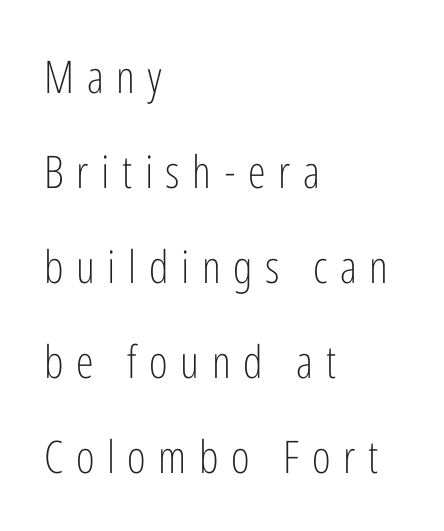
Quick note: underline off. Stroke thickness stays within the range of a standard reading face or lighter. Character widths vary here, with narrow letters taking less room than wide ones. Short note: letters widely spaced. Nope, no serifs anywhere on these letters. The text block is weighted toward the left margin, trailing off unevenly rightward.
